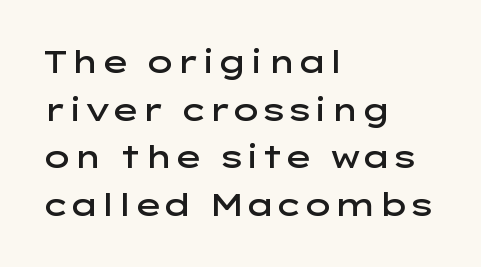
Q: Is the text bold? A: Semi-bold.
Q: Is the text italic (slanted)? A: No, it is upright.
Q: Is the typeface a serif or a sans-serif typeface? A: Sans-serif.
Q: Is the text underlined? A: No.
Q: How is the paragraph aligned? A: Left-aligned.
Q: Is the spacing between letters normal or unusually wide? A: Normal.
Q: Is the spacing between lines tight, normal or loose? A: Normal.
Q: Width (condensed, normal, or wide)? A: Wide.
Q: Stroke contrast? A: Low.
Q: x-height? A: Medium.
Q: Monospaced? A: No.
